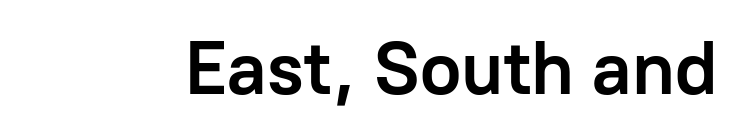
These lines were composed using upright roman letters. The foot of each line stays bare and open. To sum up the face: it is a sans, with no serifs. The characters look thick and weighty, a clear bold. Characters follow at the spacing the type designer built in. The letters advance in unequal steps, a hallmark of proportional type.
